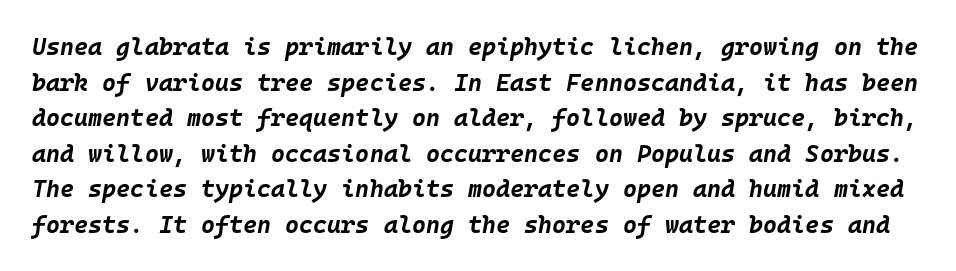
The image shows 24 px bold type, italic (leaning right); set normal line spacing (1.48x), normal letter spacing, not underlined.
